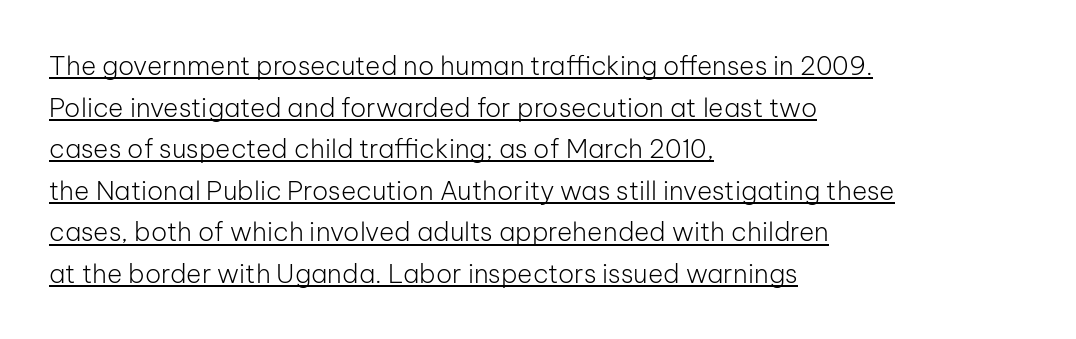
{"italic": "no", "bold": "no", "underline": "yes", "align": "left", "line_spacing": "normal", "line_spacing_ratio": 1.6, "letter_spacing": "normal", "letter_spacing_em": 0.0, "glyph_px": 26}
